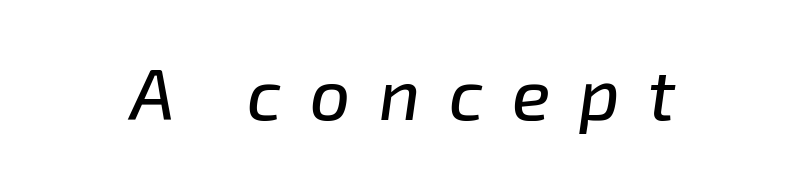
The face used here is proportionally spaced, like ordinary book or web type. Each word looks stretched out because of the extra space between its letters. Descender tails drop into unmarked territory. Notice how the stems are inclined rather than vertical — that's the hallmark of italics.
